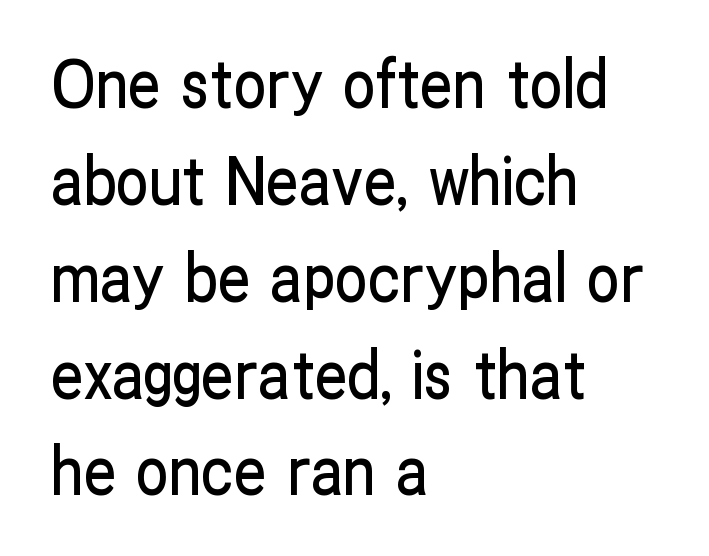
Each row of text sits above clean, open space. The lines are quadded left. Is the letter spacing exaggerated? No — it looks like the ordinary default. Style check: upright. Serifs: no, the terminals of the letterforms are clean. The space between consecutive lines is moderate.
